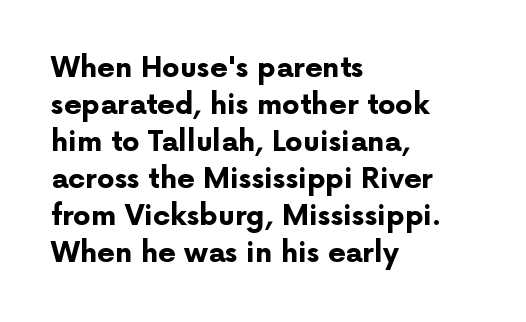
The image shows 28 px bold sans-serif type, upright; set left-aligned, normal line spacing (1.32x), normal letter spacing, not underlined; low stroke contrast and a medium x-height.
